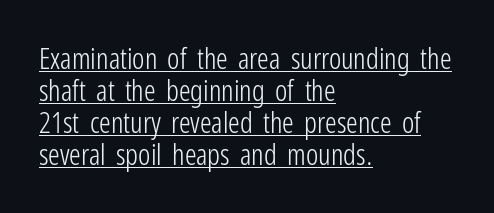
Q: Is the text bold? A: No.
Q: Is the text italic (slanted)? A: No, it is upright.
Q: Is the typeface a serif or a sans-serif typeface? A: Sans-serif.
Q: Is the text underlined? A: Yes.
Q: How is the paragraph aligned? A: Left-aligned.
Q: Is the spacing between letters normal or unusually wide? A: Normal.
Q: Is the spacing between lines tight, normal or loose? A: Tight.
Q: Width (condensed, normal, or wide)? A: Condensed.
Q: Stroke contrast? A: Low.
Q: x-height? A: Medium.
Q: Monospaced? A: No.
